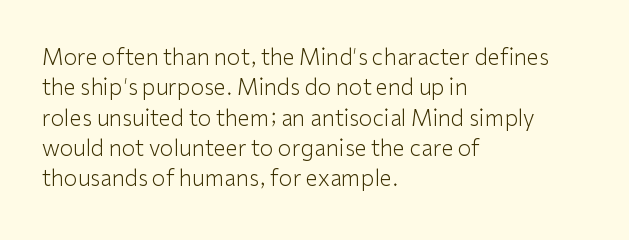
A quiet, ordinary-to-light weight characterises the typeface. The text block is weighted toward the left margin, trailing off unevenly rightward. This rendering leaves character spacing at its baseline value. Characters remain perfectly vertical along every line. The strip under each line holds only bare page.
